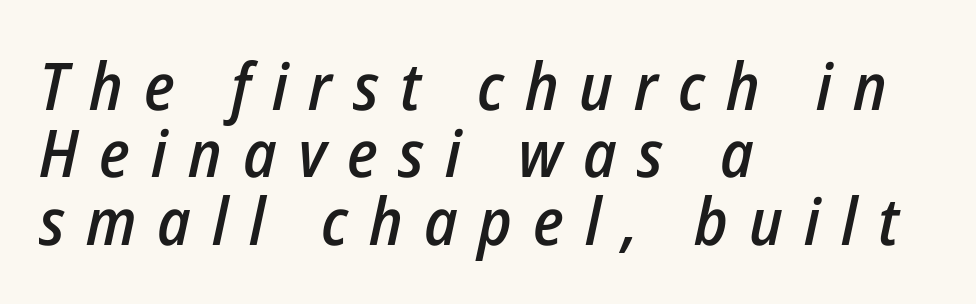
One-word summary of the alignment: left. The glyphs are unaccompanied by any horizontal stroke below them. The face used here is proportionally spaced, like ordinary book or web type. Italic? Definitely — the glyphs are oblique. On the weight axis this lands at semibold, roughly 600.
